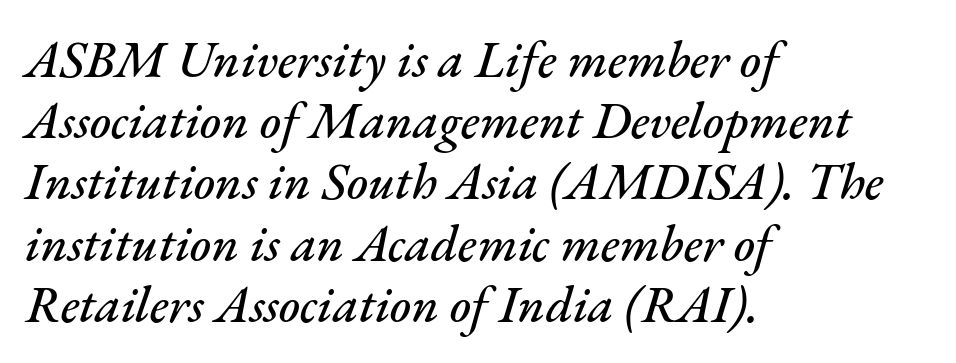
The passage shown is not underscored anywhere. How are the letters spaced? Ordinarily, with no added tracking. The compositor pushed each line to the left boundary. Posture: slanted.
